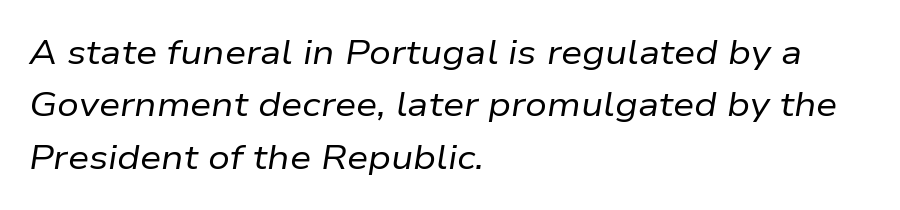
{"italic": "yes", "lean": "right", "slant_degrees": 9, "bold": "no", "weight": "regular", "width": "normal", "stroke_contrast": "low", "x_height": "medium", "monospaced": "no", "underline": "no", "align": "left", "line_spacing": "normal", "line_spacing_ratio": 1.54, "letter_spacing": "normal", "letter_spacing_em": 0.0, "glyph_px": 34}
